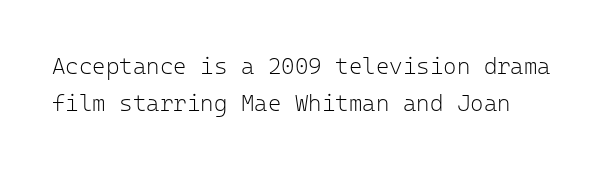
The image shows 23 px text type, upright; set normal line spacing (1.59x), normal letter spacing, not underlined.
